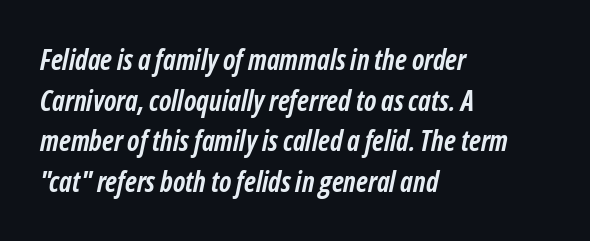
The image shows 28 px semibold, condensed type, italic (leaning right); set left-aligned, normal line spacing (1.45x), normal letter spacing, not underlined; low stroke contrast and a medium x-height.
